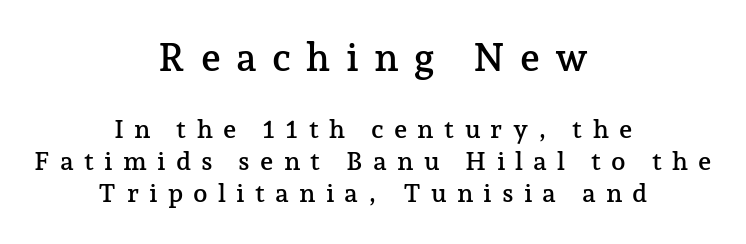
{"serif": "yes", "italic": "no", "width": "normal", "stroke_contrast": "low", "x_height": "medium", "monospaced": "no", "underline": "no", "align": "center", "line_spacing_ratio": 1.23, "letter_spacing": "wide", "letter_spacing_em": 0.39, "larger_block": "first", "size_ratio": 1.5, "glyph_px": 39}
